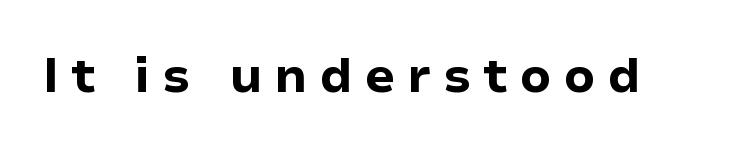
{"serif": "no", "italic": "no", "bold": "yes", "weight": "bold", "width": "normal", "stroke_contrast": "low", "x_height": "medium", "monospaced": "no", "underline": "no", "letter_spacing": "wide", "letter_spacing_em": 0.24, "glyph_px": 49}
